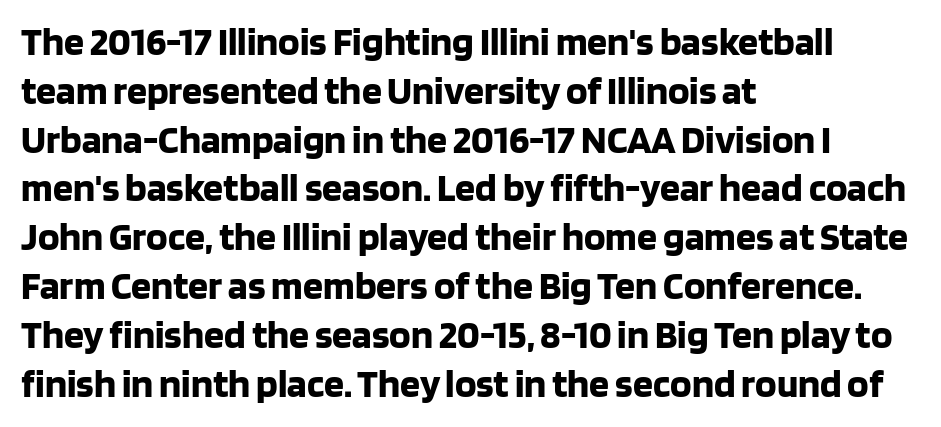
Q: Is the text bold? A: Yes.
Q: Is the text italic (slanted)? A: No, it is upright.
Q: Is the typeface a serif or a sans-serif typeface? A: Sans-serif.
Q: Is the text underlined? A: No.
Q: How is the paragraph aligned? A: Left-aligned.
Q: Is the spacing between letters normal or unusually wide? A: Normal.
Q: Width (condensed, normal, or wide)? A: Normal.
Q: Stroke contrast? A: Low.
Q: x-height? A: Large.
Q: Monospaced? A: No.
